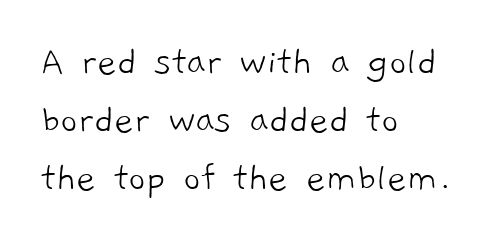
The image shows 42 px light sans-serif type; set left-aligned, normal line spacing (1.38x), normal letter spacing, not underlined; low stroke contrast and a medium x-height.
